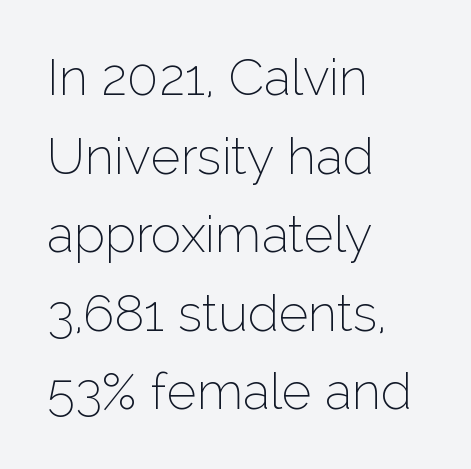
Q: Is the text bold? A: No.
Q: Is the text italic (slanted)? A: No, it is upright.
Q: Is the typeface a serif or a sans-serif typeface? A: Sans-serif.
Q: Is the text underlined? A: No.
Q: How is the paragraph aligned? A: Left-aligned.
Q: Is the spacing between letters normal or unusually wide? A: Normal.
Q: Is the spacing between lines tight, normal or loose? A: Normal.
Q: Width (condensed, normal, or wide)? A: Normal.
Q: Stroke contrast? A: Low.
Q: x-height? A: Medium.
Q: Monospaced? A: No.
